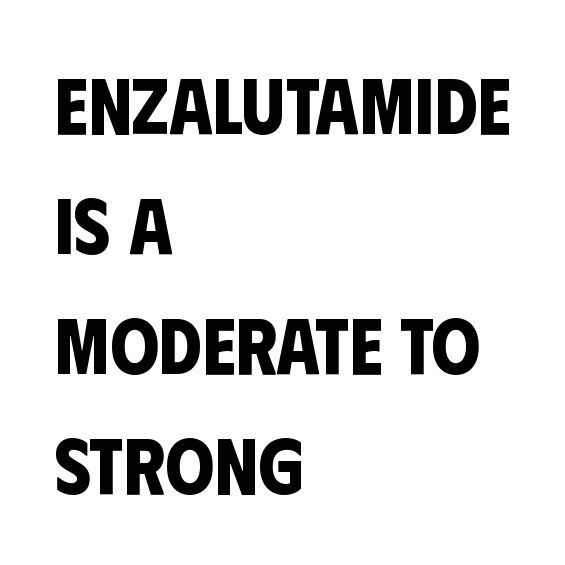
Which margin do the lines hug? The left one — the right edge is uneven. Looks like regular typesetting: each glyph gets only the width it needs. The designer went with a sans here, leaving each stem footless. Thick stems and heavy bowls — unmistakably bold. The strip under each line holds only bare page. In terms of letterspacing, this is plain default setting.
